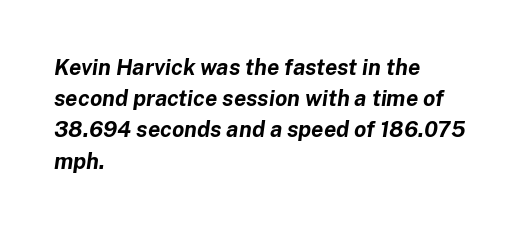
Evenly set lines give the paragraph a standard silhouette. The face used here is rendered with its standard letterfit. The face used here has the dense, thick strokes of a bold. A clean baseline with only descenders dipping below it.
